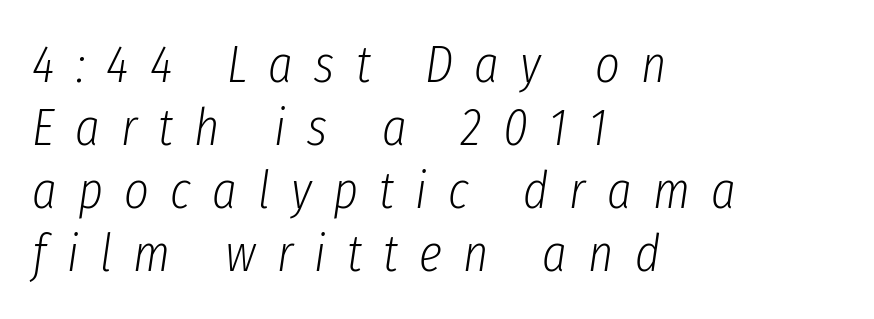
The image shows 53 px light, condensed type, italic (leaning right); set left-aligned, line spacing 1.19x, unusually wide letter spacing (+0.4 em), not underlined; low stroke contrast and a medium x-height.
